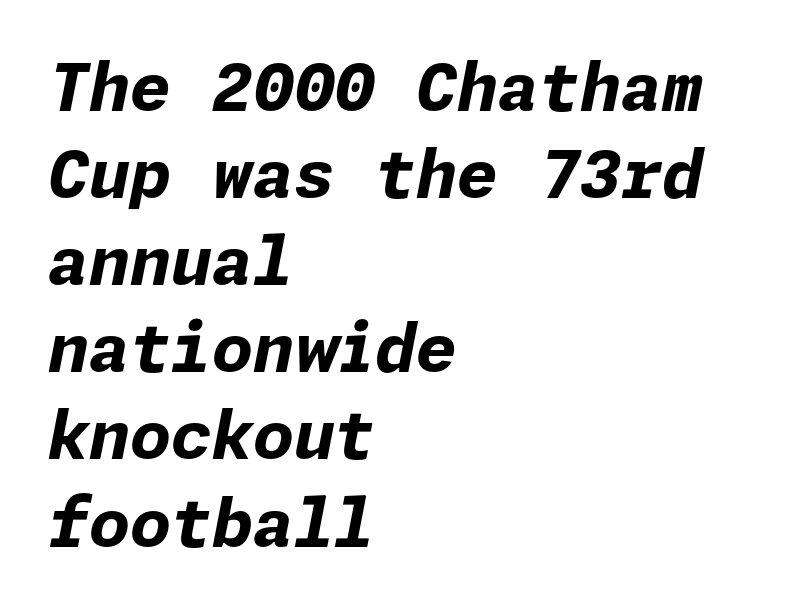
The image shows 66 px bold type, italic (leaning right); set left-aligned, normal line spacing (1.32x), normal letter spacing, not underlined; low stroke contrast and a medium x-height.
